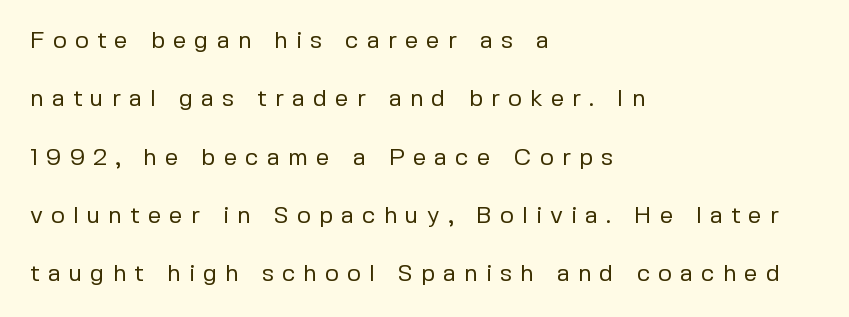
The image shows 24 px text type, upright; set left-aligned, loose line spacing (2.43x), unusually wide letter spacing (+0.33 em), not underlined.
